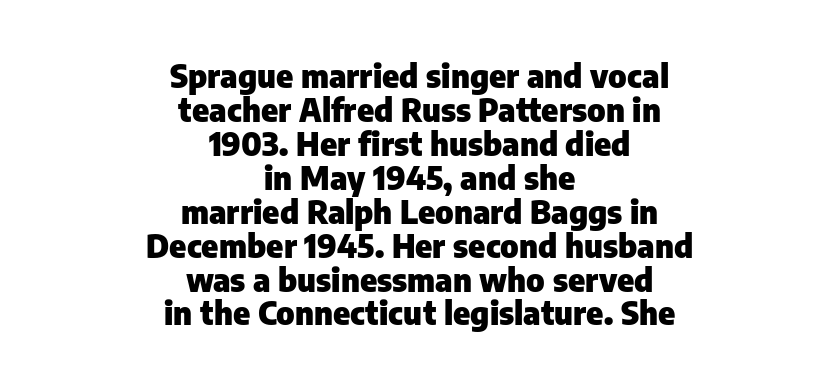
{"serif": "no", "italic": "no", "bold": "yes", "weight": "heavy", "width": "normal", "stroke_contrast": "low", "x_height": "medium", "monospaced": "no", "underline": "no", "align": "center", "line_spacing": "tight", "line_spacing_ratio": 1.06, "letter_spacing": "normal", "letter_spacing_em": 0.0, "glyph_px": 32}
